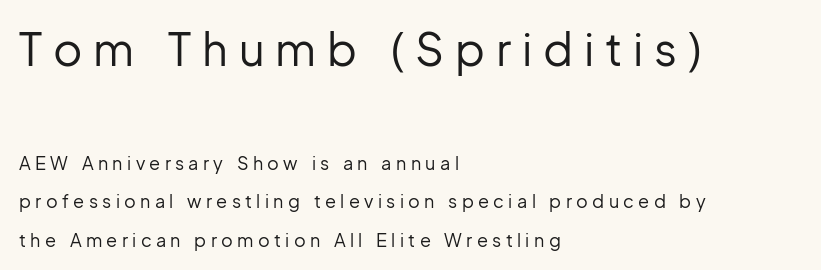
The image shows 45 px regular-weight sans-serif type, upright; set left-aligned, loose line spacing (2.13x), unusually wide letter spacing (+0.24 em), not underlined; the first (top) block is 2.5x larger; low stroke contrast and a medium x-height.
